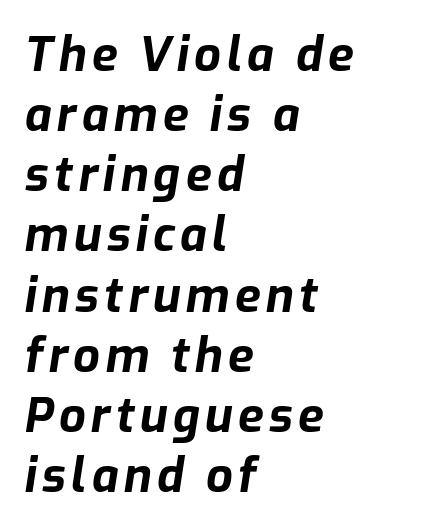
{"italic": "yes", "lean": "right", "slant_degrees": 9, "bold": "yes", "weight": "bold", "width": "normal", "stroke_contrast": "low", "x_height": "medium", "monospaced": "no", "underline": "no", "align": "left", "line_spacing": "normal", "line_spacing_ratio": 1.28, "glyph_px": 47}
